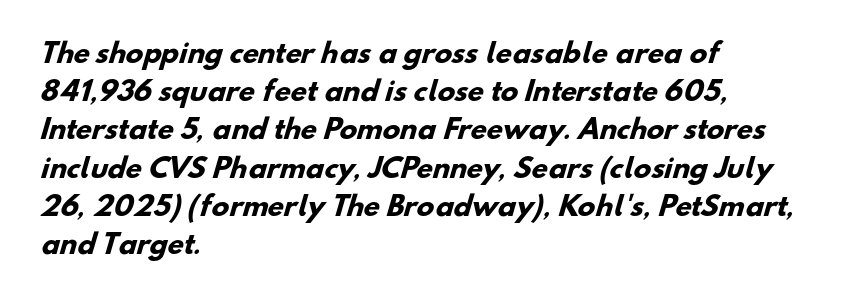
Leading: standard. The line texture is even and compact thanks to regular tracking. The passage is arranged the way most books set body copy — flush left. What weight is shown? A full bold with thick strokes. Clear beneath every line of the passage.
